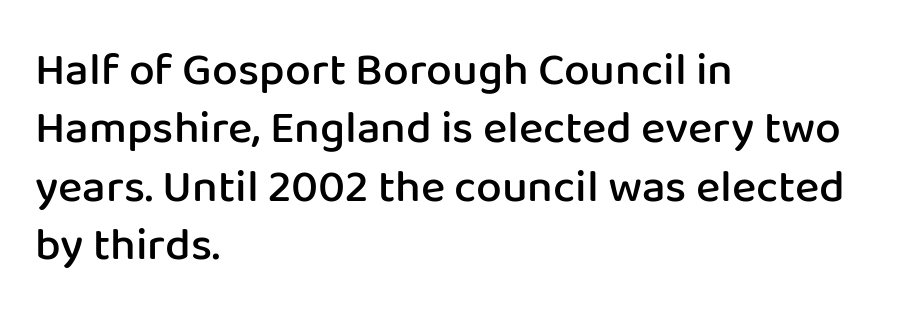
{"serif": "no", "italic": "no", "bold": "semi", "weight": "semibold", "width": "normal", "stroke_contrast": "low", "x_height": "medium", "monospaced": "no", "underline": "no", "align": "left", "line_spacing": "normal", "line_spacing_ratio": 1.27, "letter_spacing": "normal", "letter_spacing_em": 0.0, "glyph_px": 46}
